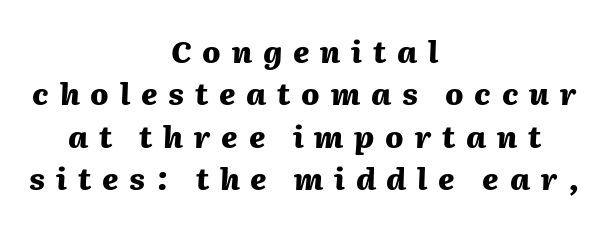
Q: Is the text bold? A: Yes.
Q: Is the text italic (slanted)? A: Yes, it leans right by about 2 degrees.
Q: Is the text underlined? A: No.
Q: How is the paragraph aligned? A: Centered.
Q: Is the spacing between letters normal or unusually wide? A: Unusually wide.
Q: Is the spacing between lines tight, normal or loose? A: Normal.
Q: Width (condensed, normal, or wide)? A: Normal.
Q: Stroke contrast? A: Medium.
Q: x-height? A: Medium.
Q: Monospaced? A: No.
